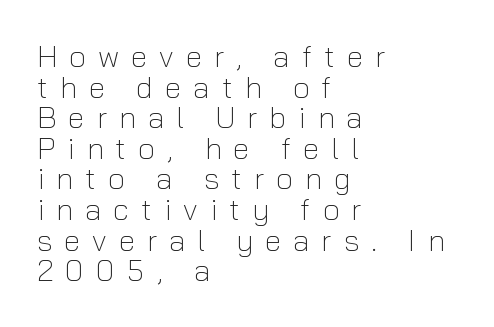
Just letters on the line, the space beneath them empty. This rendering uses left alignment, leaving the right contour irregular. Leading is clearly below the norm, producing a dense column. Tracking here is generous; glyphs stand well apart from one another. Stroke thickness stays within the range of a standard reading face or lighter. A roman cut, with each character standing at attention.
